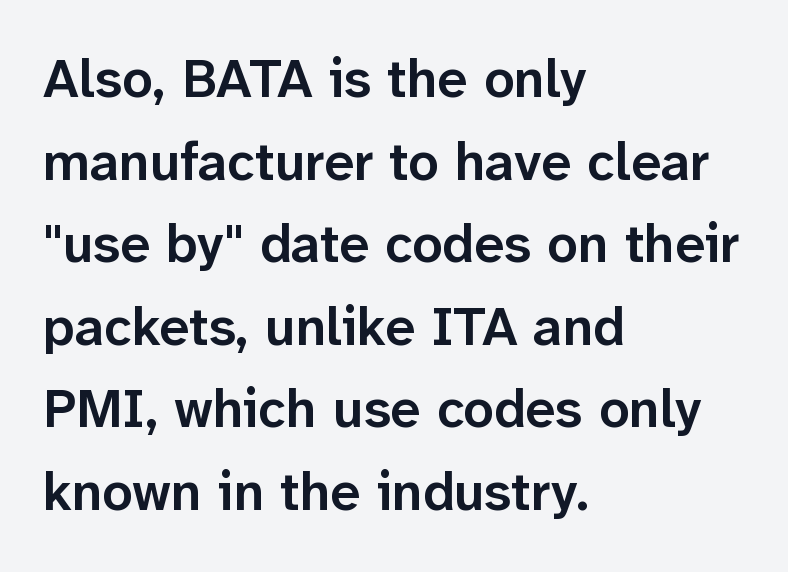
Q: Is the text bold? A: Semi-bold.
Q: Is the text italic (slanted)? A: No, it is upright.
Q: Is the typeface a serif or a sans-serif typeface? A: Sans-serif.
Q: Is the text underlined? A: No.
Q: How is the paragraph aligned? A: Left-aligned.
Q: Is the spacing between letters normal or unusually wide? A: Normal.
Q: Is the spacing between lines tight, normal or loose? A: Normal.
Q: Width (condensed, normal, or wide)? A: Normal.
Q: Stroke contrast? A: Low.
Q: x-height? A: Medium.
Q: Monospaced? A: No.
